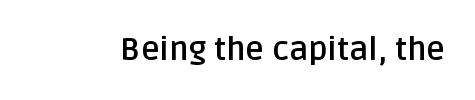
Q: Is the text bold? A: Yes.
Q: Is the text italic (slanted)? A: No, it is upright.
Q: Is the typeface a serif or a sans-serif typeface? A: Sans-serif.
Q: Is the text underlined? A: No.
Q: Is the spacing between letters normal or unusually wide? A: Normal.
Q: Width (condensed, normal, or wide)? A: Normal.
Q: Stroke contrast? A: Low.
Q: x-height? A: Large.
Q: Monospaced? A: No.
